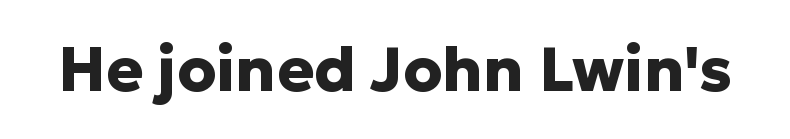
Q: Is the text bold? A: Yes.
Q: Is the text italic (slanted)? A: No, it is upright.
Q: Is the typeface a serif or a sans-serif typeface? A: Sans-serif.
Q: Is the text underlined? A: No.
Q: Is the spacing between letters normal or unusually wide? A: Normal.
Q: Width (condensed, normal, or wide)? A: Normal.
Q: Stroke contrast? A: Low.
Q: x-height? A: Medium.
Q: Monospaced? A: No.
